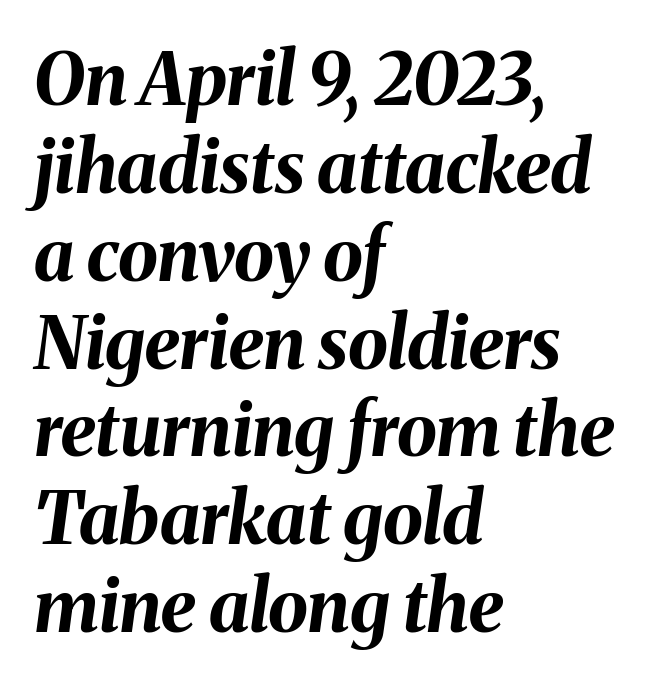
{"italic": "yes", "lean": "right", "slant_degrees": 8, "bold": "yes", "weight": "bold", "width": "normal", "stroke_contrast": "medium", "x_height": "medium", "monospaced": "no", "underline": "no", "align": "left", "line_spacing_ratio": 1.22, "letter_spacing": "normal", "letter_spacing_em": 0.0, "glyph_px": 72}
